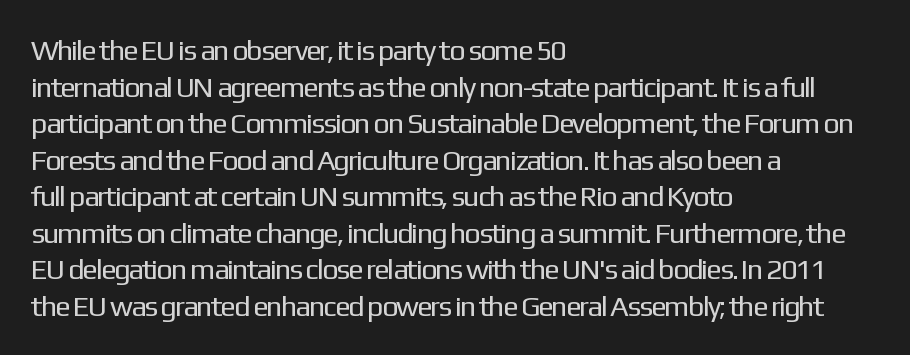
The letters advance in unequal steps, a hallmark of proportional type. The string is rendered with underlining switched off. The axis of the letterforms is exactly vertical. Honestly, the letter spacing is just normal — you wouldn't notice it. No chunkiness to these letters — they're not bold. The rendering uses a moderate line-height, typical for paragraphs.
